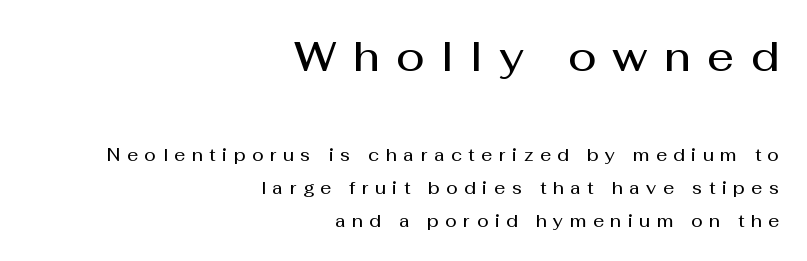
The image shows 42 px semibold sans-serif type, upright; set right-aligned, loose line spacing (1.94x), unusually wide letter spacing (+0.39 em), not underlined; the first (top) block is 2.47x larger; medium stroke contrast and a medium x-height.
